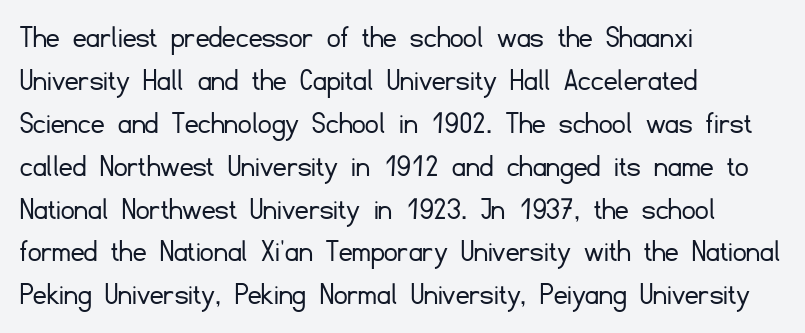
Each row of text sits above clean, open space. These lines are rendered in a variable-pitch font. Characters follow at the spacing the type designer built in. Is there much room between lines? A standard amount, neither cramped nor airy.
